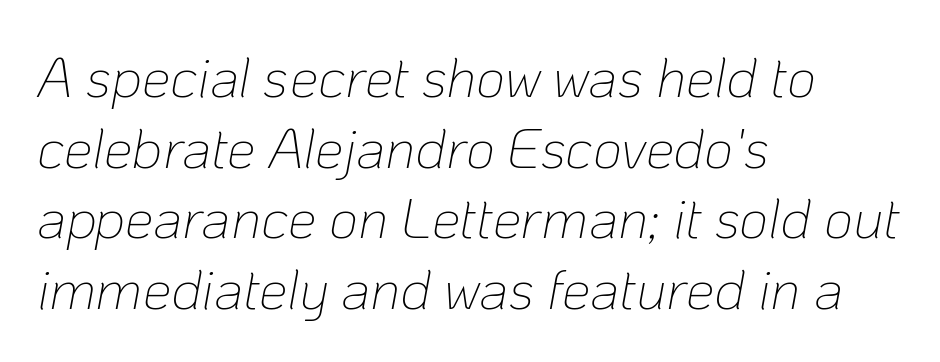
The image shows 57 px thin type, italic (leaning right); set left-aligned, line spacing 1.24x, normal letter spacing, not underlined; low stroke contrast and a medium x-height.
